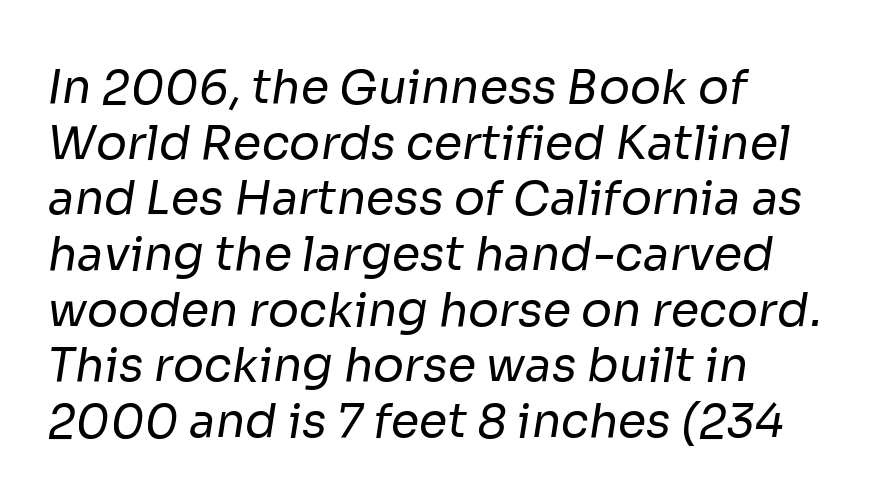
{"serif": "no", "bold": "no", "weight": "regular", "width": "normal", "stroke_contrast": "low", "x_height": "medium", "monospaced": "no", "underline": "no", "align": "left", "line_spacing_ratio": 1.21, "letter_spacing": "normal", "letter_spacing_em": 0.0, "glyph_px": 46}
